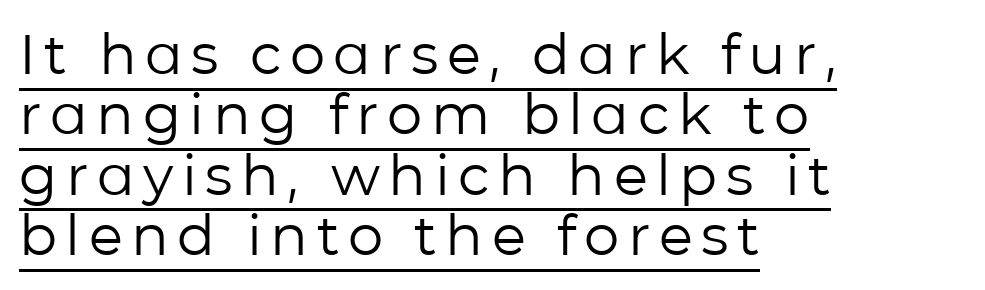
Heaviness? Minimal to ordinary, like unemphasized prose. Posture: straight, roman, zero tilt. Each line of the rendering has a horizontal stroke beneath the glyphs. Note the varied advance widths — an 'i' is clearly narrower than an 'm'. Where is the straight margin? On the left.
